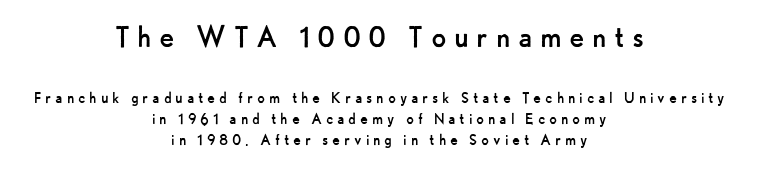
Q: Is the text bold? A: No.
Q: Is the text italic (slanted)? A: No, it is upright.
Q: Is the typeface a serif or a sans-serif typeface? A: Sans-serif.
Q: Is the text underlined? A: No.
Q: How is the paragraph aligned? A: Centered.
Q: Is the spacing between letters normal or unusually wide? A: Unusually wide.
Q: Which block of text is set in a larger size, the first (top) or the second (bottom)? A: The first (top) one.
Q: Width (condensed, normal, or wide)? A: Normal.
Q: Stroke contrast? A: Low.
Q: x-height? A: Small.
Q: Monospaced? A: No.
